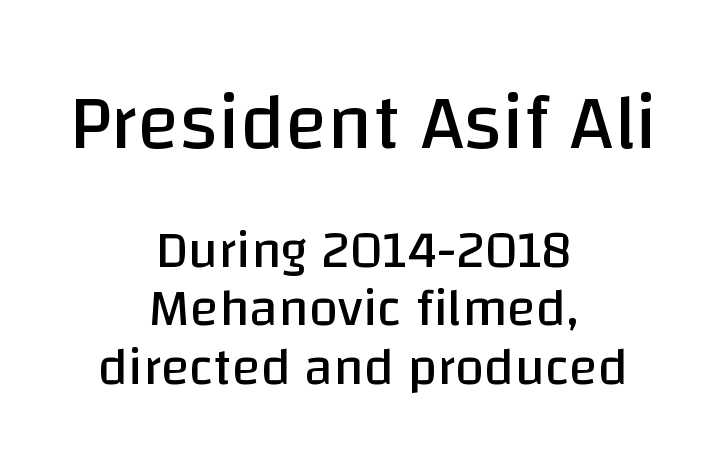
{"serif": "no", "italic": "no", "bold": "no", "weight": "regular", "width": "normal", "stroke_contrast": "low", "x_height": "large", "monospaced": "no", "underline": "no", "align": "center", "line_spacing": "tight", "line_spacing_ratio": 1.1, "letter_spacing": "normal", "letter_spacing_em": 0.0, "larger_block": "first", "size_ratio": 1.49, "glyph_px": 79}
